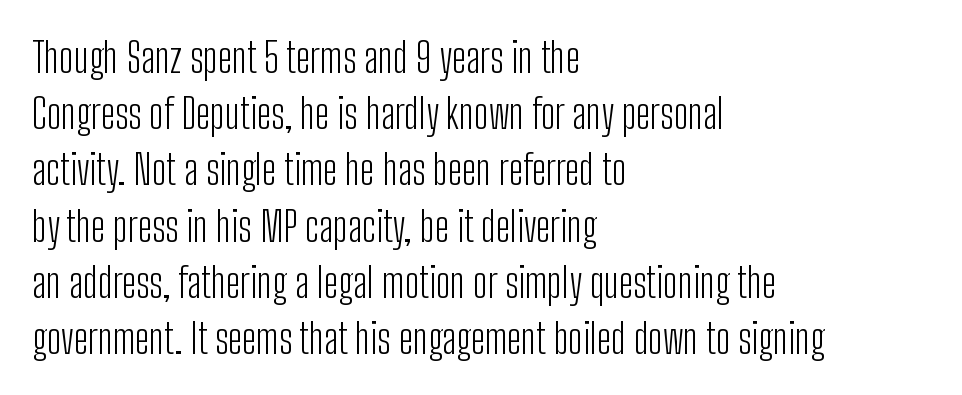
Q: Is the text bold? A: No.
Q: Is the text italic (slanted)? A: No, it is upright.
Q: Is the typeface a serif or a sans-serif typeface? A: Sans-serif.
Q: Is the text underlined? A: No.
Q: How is the paragraph aligned? A: Left-aligned.
Q: Is the spacing between letters normal or unusually wide? A: Normal.
Q: Is the spacing between lines tight, normal or loose? A: Normal.
Q: Width (condensed, normal, or wide)? A: Condensed.
Q: Stroke contrast? A: Low.
Q: x-height? A: Medium.
Q: Monospaced? A: No.
